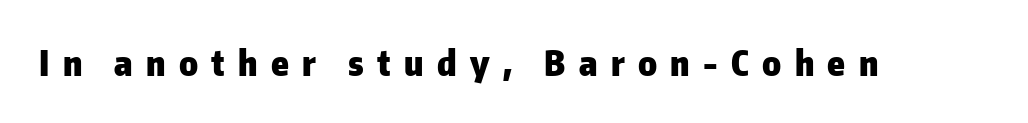
Q: Is the text bold? A: Yes.
Q: Is the text italic (slanted)? A: No, it is upright.
Q: Is the typeface a serif or a sans-serif typeface? A: Sans-serif.
Q: Is the text underlined? A: No.
Q: Is the spacing between letters normal or unusually wide? A: Unusually wide.
Q: Width (condensed, normal, or wide)? A: Normal.
Q: Stroke contrast? A: Low.
Q: x-height? A: Medium.
Q: Monospaced? A: No.
